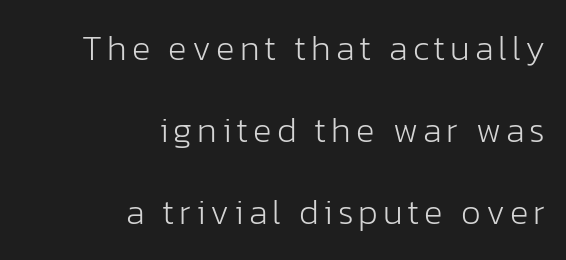
The image shows 35 px light sans-serif type, upright; set right-aligned, loose line spacing (2.35x), not underlined; low stroke contrast and a medium x-height.
